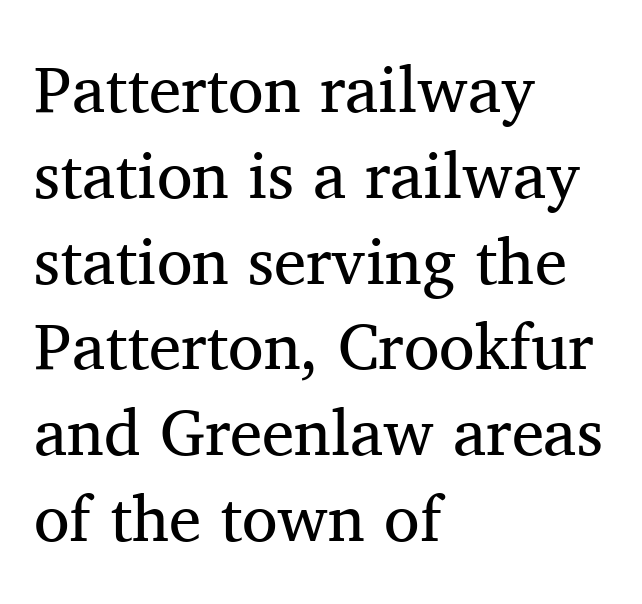
Serifs: yes, visible at the terminals of the letterforms. Bare-footed words on every line. Style check: upright. Students, observe: this is what conventionally led text looks like.
